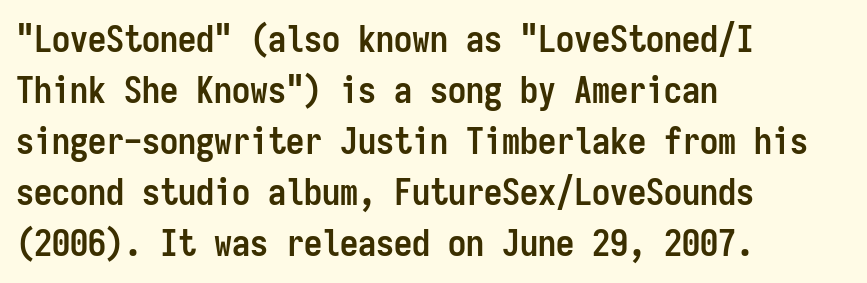
Q: Is the text bold? A: Yes.
Q: Is the text italic (slanted)? A: No, it is upright.
Q: Is the typeface a serif or a sans-serif typeface? A: Sans-serif.
Q: Is the text underlined? A: No.
Q: How is the paragraph aligned? A: Left-aligned.
Q: Is the spacing between letters normal or unusually wide? A: Normal.
Q: Is the spacing between lines tight, normal or loose? A: Normal.
Q: Width (condensed, normal, or wide)? A: Condensed.
Q: Stroke contrast? A: Low.
Q: x-height? A: Medium.
Q: Monospaced? A: Yes.
